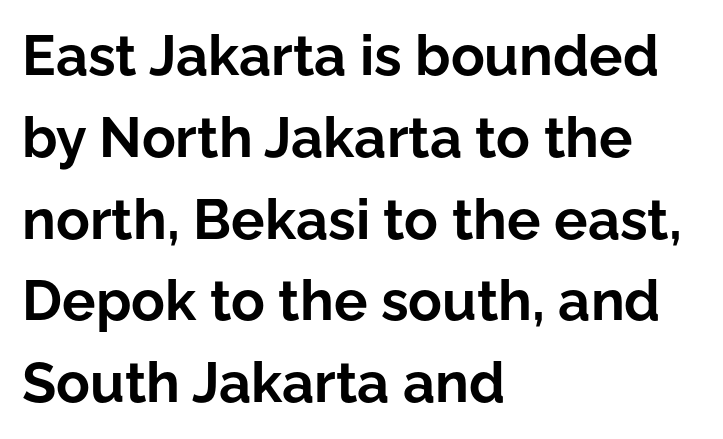
The image shows 56 px bold sans-serif type, upright; set left-aligned, normal line spacing (1.46x), normal letter spacing, not underlined; low stroke contrast and a medium x-height.
